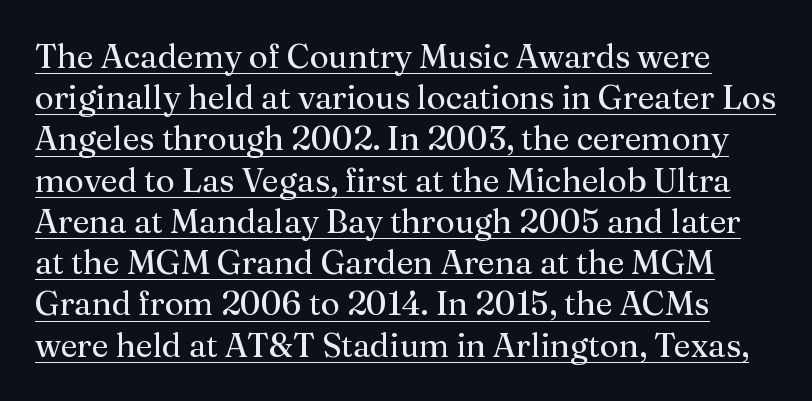
The image shows 33 px regular-weight serif type, upright; set normal line spacing (1.25x), normal letter spacing, underlined; medium stroke contrast and a medium x-height.
